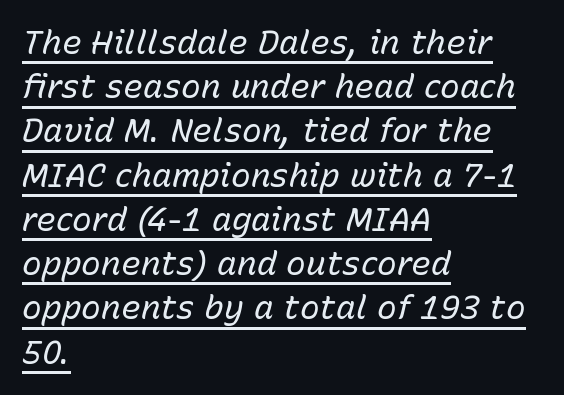
Does extra space separate the letters? No, they use regular spacing. Quick note: underline on. Would a proofreader flag this as italicized? Yes. The strokes are not fattened; the text isn't bold.
